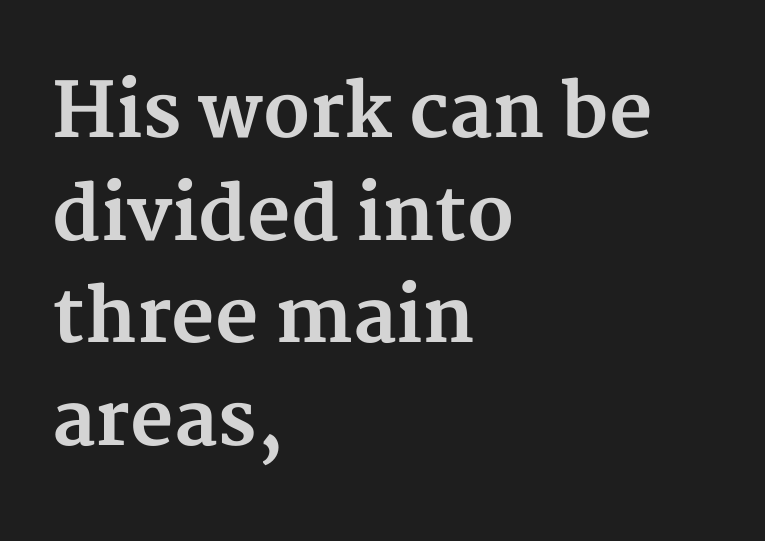
Q: Is the text bold? A: Yes.
Q: Is the text italic (slanted)? A: No, it is upright.
Q: Is the typeface a serif or a sans-serif typeface? A: Serif.
Q: Is the text underlined? A: No.
Q: How is the paragraph aligned? A: Left-aligned.
Q: Is the spacing between letters normal or unusually wide? A: Normal.
Q: Is the spacing between lines tight, normal or loose? A: Normal.
Q: Width (condensed, normal, or wide)? A: Normal.
Q: Stroke contrast? A: Medium.
Q: x-height? A: Medium.
Q: Monospaced? A: No.
